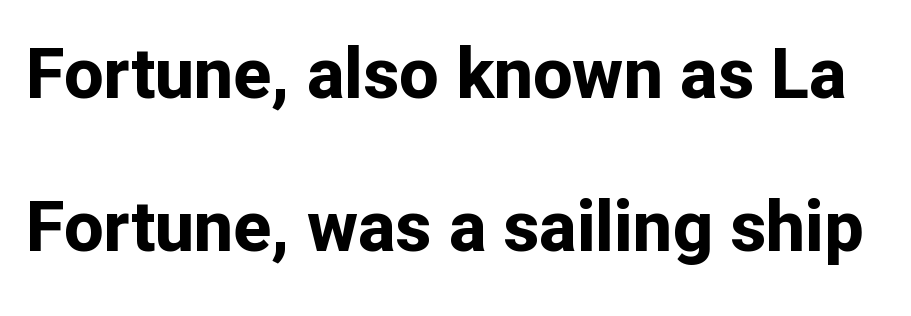
The image shows 70 px bold sans-serif type, upright; set loose line spacing (2.19x), normal letter spacing, not underlined; low stroke contrast and a medium x-height.
